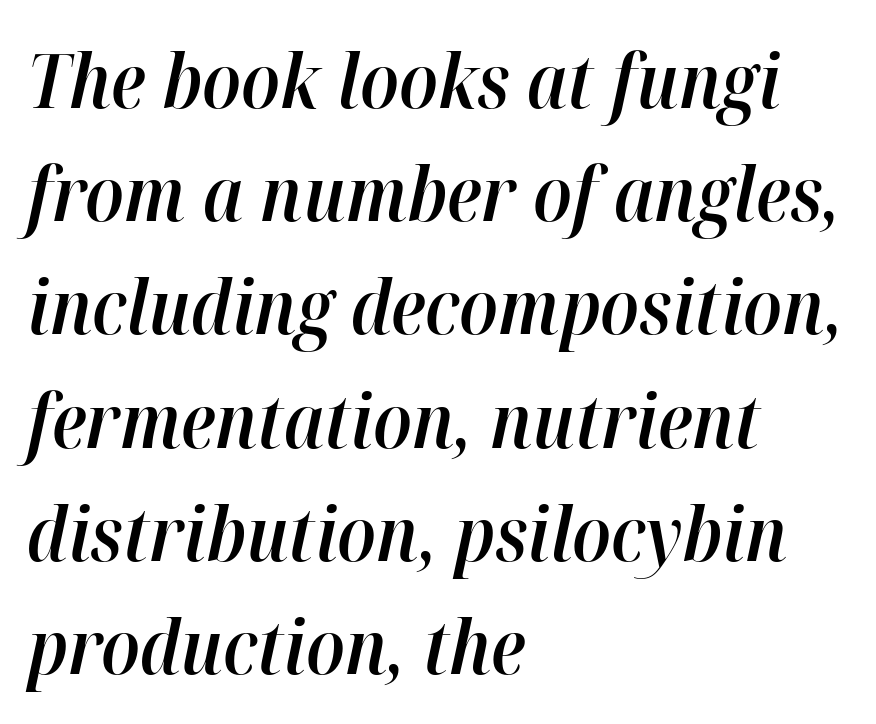
Normally led — the rows are evenly, conventionally spaced. Does the copy run flush right? No — it runs flush left. Character widths vary here, with narrow letters taking less room than wide ones. Every character sits at an angle, as italics do.
